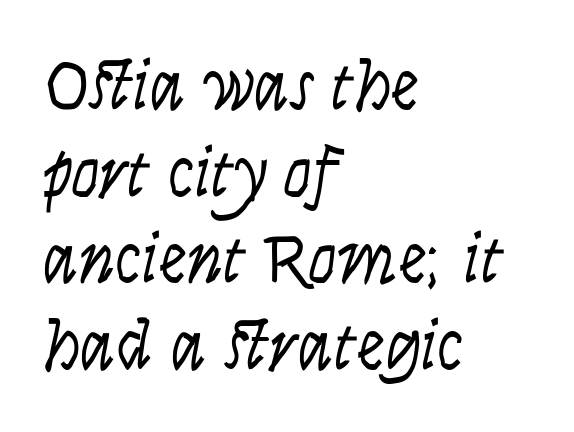
Q: Is the text bold? A: No.
Q: Is the text italic (slanted)? A: Yes.
Q: Is the typeface a serif or a sans-serif typeface? A: Sans-serif.
Q: Is the text underlined? A: No.
Q: How is the paragraph aligned? A: Left-aligned.
Q: Is the spacing between letters normal or unusually wide? A: Normal.
Q: Width (condensed, normal, or wide)? A: Condensed.
Q: Stroke contrast? A: Low.
Q: x-height? A: Large.
Q: Monospaced? A: No.
